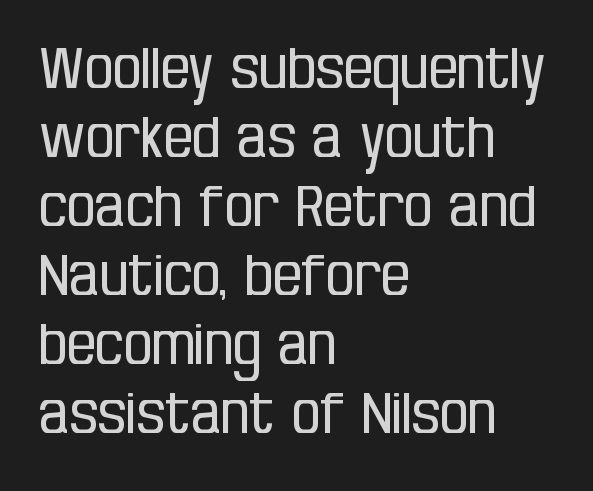
{"serif": "no", "italic": "no", "bold": "no", "weight": "regular", "width": "condensed", "stroke_contrast": "low", "x_height": "large", "monospaced": "no", "underline": "no", "align": "left", "line_spacing_ratio": 1.21, "letter_spacing": "normal", "letter_spacing_em": 0.0, "glyph_px": 57}
